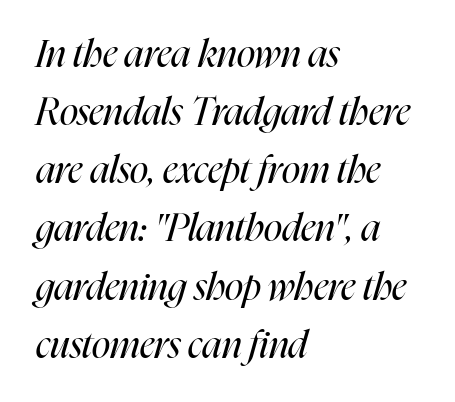
{"italic": "yes", "lean": "right", "slant_degrees": 16, "bold": "no", "weight": "regular", "width": "condensed", "stroke_contrast": "high", "x_height": "medium", "monospaced": "no", "underline": "no", "align": "left", "line_spacing": "normal", "line_spacing_ratio": 1.53, "letter_spacing": "normal", "letter_spacing_em": 0.0, "glyph_px": 38}
